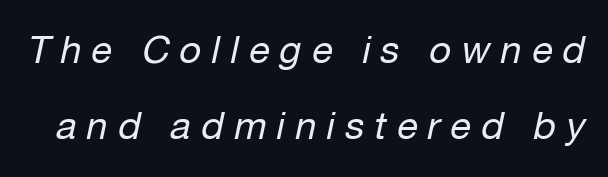
Q: Is the text bold? A: No.
Q: Is the text italic (slanted)? A: Yes, it leans right by about 12 degrees.
Q: Is the text underlined? A: No.
Q: Is the spacing between letters normal or unusually wide? A: Unusually wide.
Q: Is the spacing between lines tight, normal or loose? A: Loose.
Q: Width (condensed, normal, or wide)? A: Normal.
Q: Stroke contrast? A: Low.
Q: x-height? A: Medium.
Q: Monospaced? A: No.
